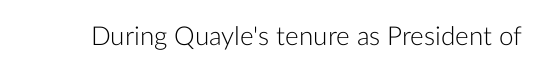
{"italic": "no", "bold": "no", "underline": "no", "letter_spacing": "normal", "letter_spacing_em": 0.0, "glyph_px": 26}
